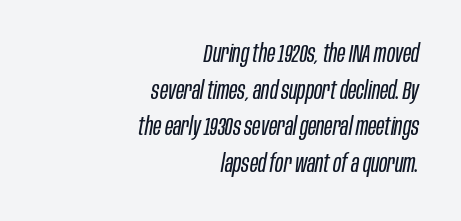
{"italic": "yes", "lean": "right", "slant_degrees": 10, "bold": "no", "underline": "no", "align": "right", "line_spacing": "normal", "line_spacing_ratio": 1.47, "letter_spacing": "normal", "letter_spacing_em": 0.0, "glyph_px": 25}
